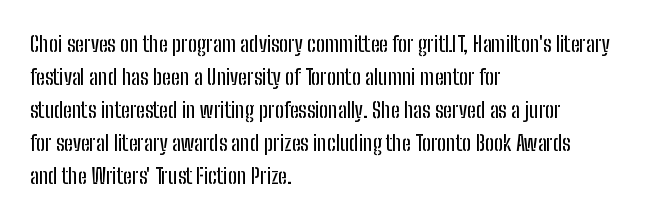
A clean baseline with only descenders dipping below it. Standard letterfit; no display-style spreading of the glyphs. Notice how descenders clear the ascenders below comfortably — that's standard leading. It's the straight-up-and-down kind of type. Does the copy run flush right? No — it runs flush left.
